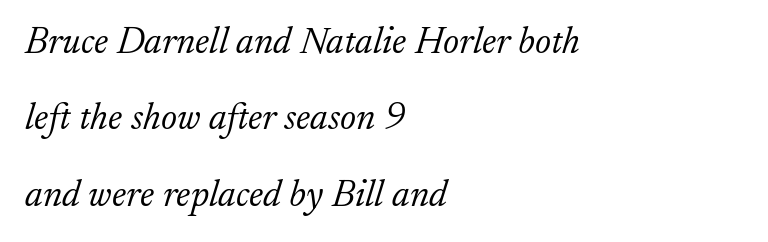
Q: Is the text bold? A: No.
Q: Is the text italic (slanted)? A: Yes, it leans right by about 17 degrees.
Q: Is the typeface a serif or a sans-serif typeface? A: Serif.
Q: Is the text underlined? A: No.
Q: How is the paragraph aligned? A: Left-aligned.
Q: Is the spacing between letters normal or unusually wide? A: Normal.
Q: Is the spacing between lines tight, normal or loose? A: Loose.
Q: Width (condensed, normal, or wide)? A: Normal.
Q: Stroke contrast? A: Low.
Q: x-height? A: Small.
Q: Monospaced? A: No.
